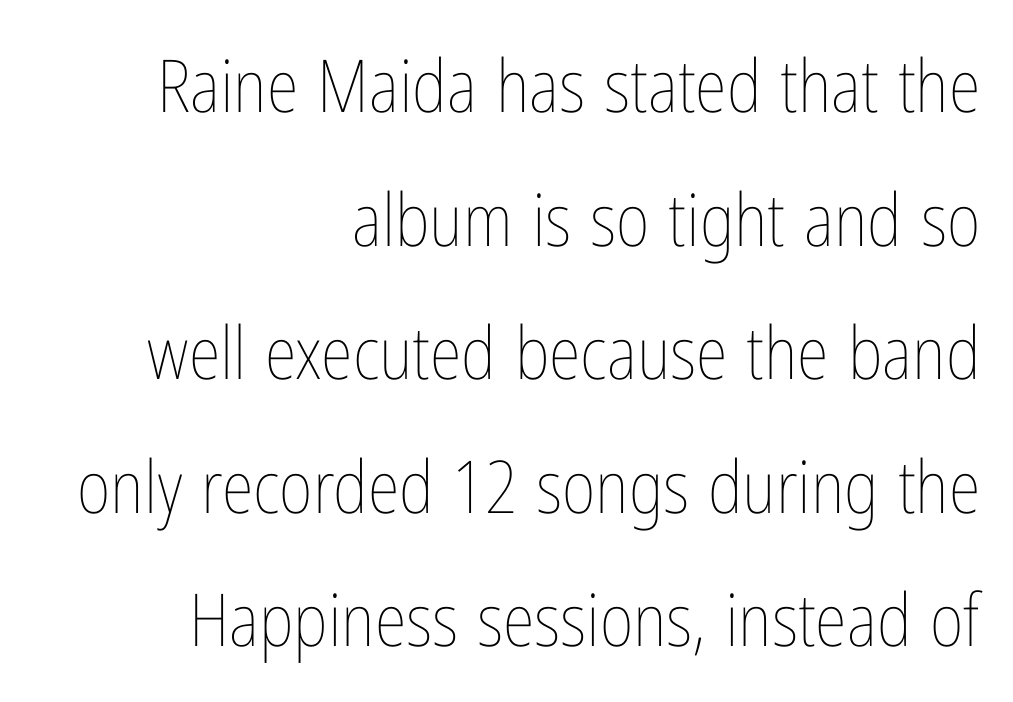
The type is set solid horizontally, with unmodified tracking. Alignment: flush right. Character widths vary here, with narrow letters taking less room than wide ones. Rule under the text: the space is simply empty. Every character sits straight up, as roman type does.
